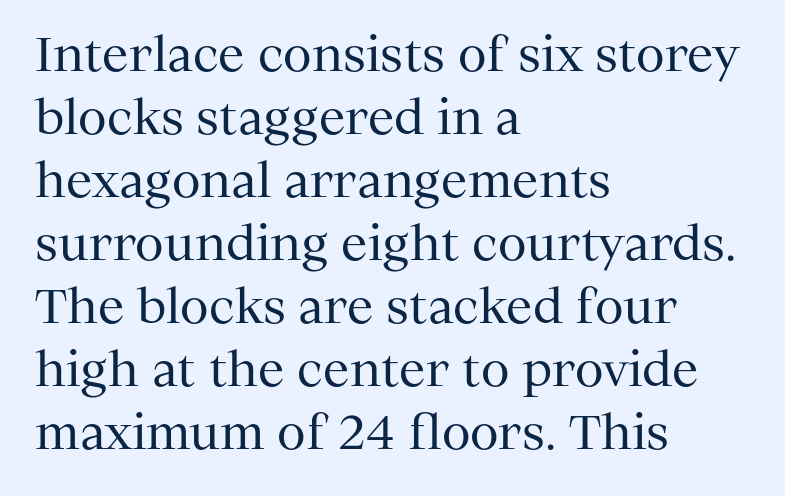
Q: Is the text bold? A: No.
Q: Is the text italic (slanted)? A: No, it is upright.
Q: Is the typeface a serif or a sans-serif typeface? A: Serif.
Q: Is the text underlined? A: No.
Q: How is the paragraph aligned? A: Left-aligned.
Q: Is the spacing between letters normal or unusually wide? A: Normal.
Q: Is the spacing between lines tight, normal or loose? A: Normal.
Q: Width (condensed, normal, or wide)? A: Normal.
Q: Stroke contrast? A: Medium.
Q: x-height? A: Medium.
Q: Monospaced? A: No.
